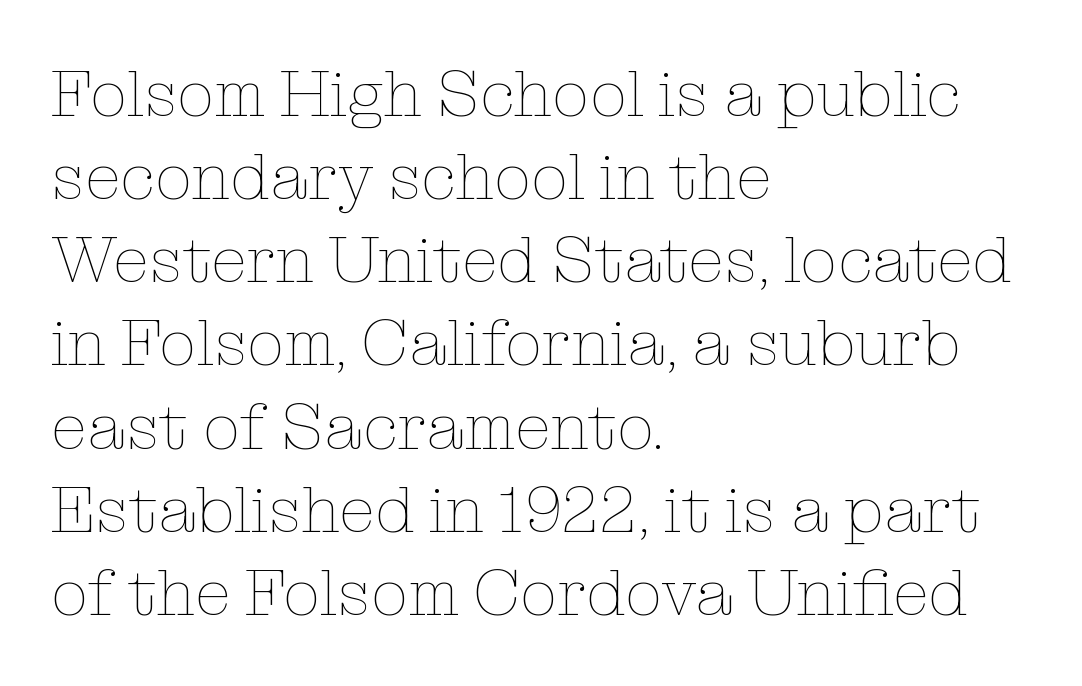
Q: Is the text bold? A: No.
Q: Is the text italic (slanted)? A: No, it is upright.
Q: Is the text underlined? A: No.
Q: How is the paragraph aligned? A: Left-aligned.
Q: Is the spacing between letters normal or unusually wide? A: Normal.
Q: Is the spacing between lines tight, normal or loose? A: Normal.
Q: Width (condensed, normal, or wide)? A: Normal.
Q: Stroke contrast? A: Low.
Q: x-height? A: Medium.
Q: Monospaced? A: No.
